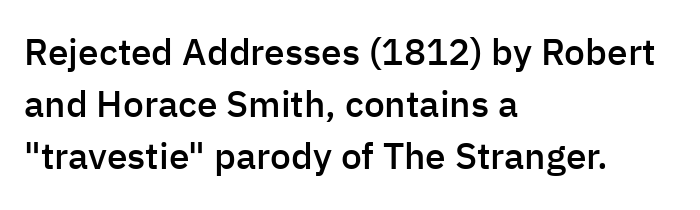
The image shows 37 px semibold sans-serif type, upright; set left-aligned, normal line spacing (1.41x), normal letter spacing, not underlined; low stroke contrast and a medium x-height.
